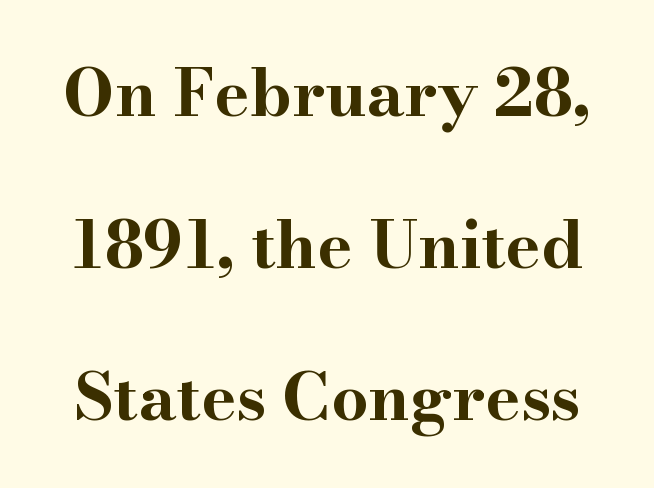
{"serif": "yes", "italic": "no", "bold": "yes", "weight": "bold", "width": "wide", "stroke_contrast": "high", "x_height": "small", "monospaced": "no", "underline": "no", "line_spacing": "loose", "line_spacing_ratio": 2.3, "letter_spacing": "normal", "letter_spacing_em": 0.0, "glyph_px": 66}
